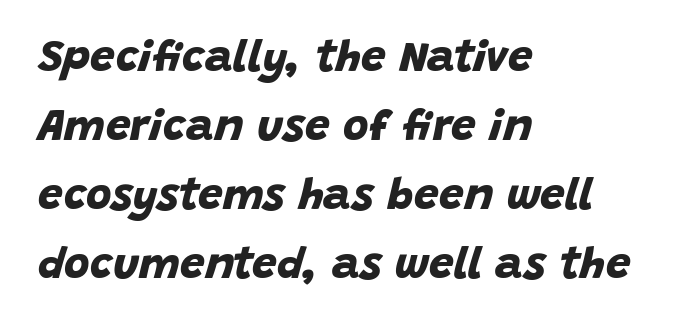
Q: Is the text bold? A: Yes.
Q: Is the typeface a serif or a sans-serif typeface? A: Sans-serif.
Q: Is the text underlined? A: No.
Q: How is the paragraph aligned? A: Left-aligned.
Q: Is the spacing between letters normal or unusually wide? A: Normal.
Q: Is the spacing between lines tight, normal or loose? A: Normal.
Q: Width (condensed, normal, or wide)? A: Normal.
Q: Stroke contrast? A: Low.
Q: x-height? A: Large.
Q: Monospaced? A: No.
